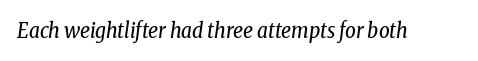
The passage shown has conventional tracking throughout. Every character sits at an angle, as italics do. A quiet, ordinary-to-light weight characterises the typeface. No word sits above an underline.
